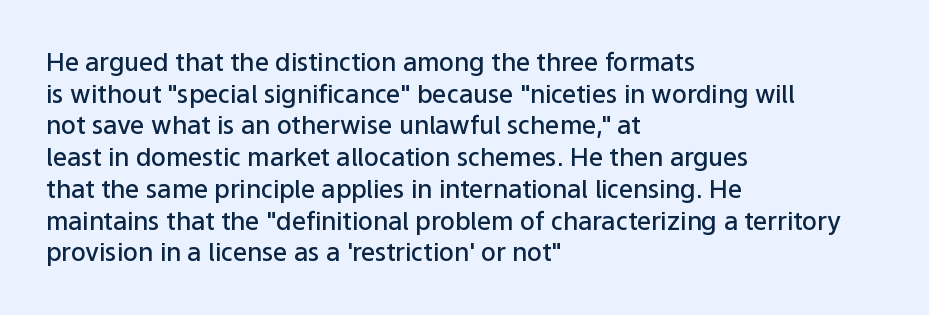
A semibold gives these letters moderate extra thickness, short of bold. The vertical gap from one line to the next is medium. The axis of the letterforms is exactly vertical. A typesetter would call this zero additional tracking. Plain, unruled lines of type. Leftover space on each line is placed entirely after the last word.
